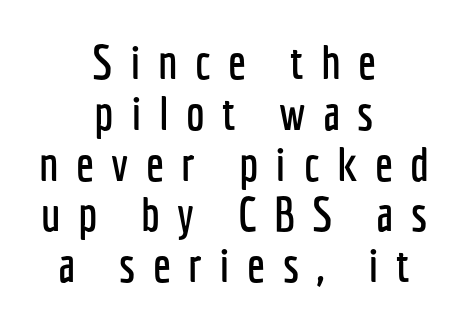
The image shows 47 px condensed sans-serif type, upright; set centered, tight line spacing (1.08x), unusually wide letter spacing (+0.37 em), not underlined; low stroke contrast and a medium x-height.
